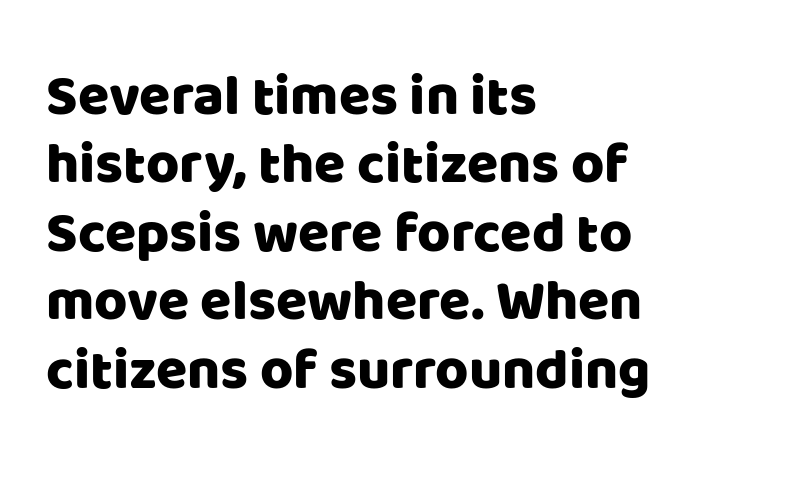
This sample uses a sans-serif face. These lines are rendered in a variable-pitch font. This is roman type, the default non-slanted kind. Letters rest on an invisible, unmarked baseline. The letters sit at their default tracking, neither squeezed nor spread. One-word summary of the alignment: left.
